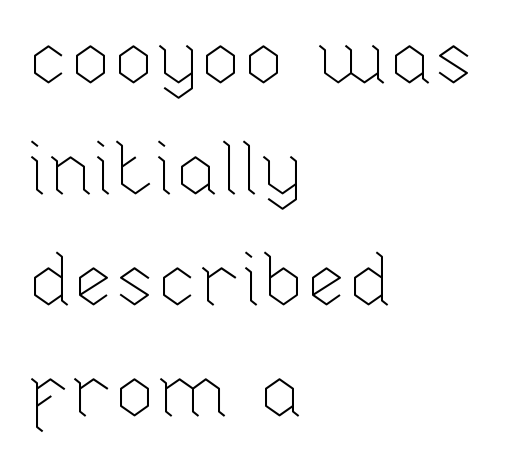
{"italic": "no", "bold": "no", "weight": "thin", "width": "normal", "stroke_contrast": "low", "x_height": "medium", "monospaced": "no", "underline": "no", "align": "left", "line_spacing": "normal", "line_spacing_ratio": 1.48, "letter_spacing": "normal", "letter_spacing_em": 0.0, "glyph_px": 75}
